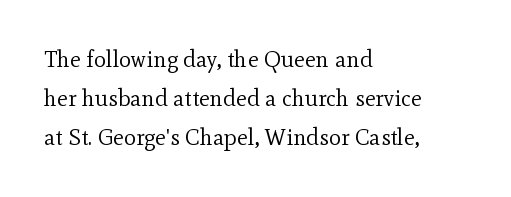
No word sits above an underline. No letter is thick-stroked: the sample isn't bold. All the whitespace from short lines collects on the right. When letters stand straight like this, we call the style roman or upright.
